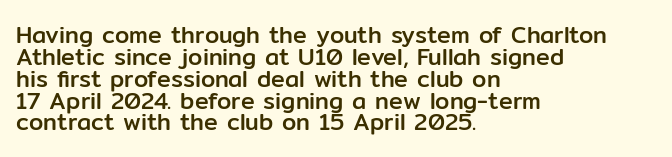
Q: Is the text italic (slanted)? A: No, it is upright.
Q: Is the text underlined? A: No.
Q: How is the paragraph aligned? A: Left-aligned.
Q: Is the spacing between letters normal or unusually wide? A: Normal.
Q: Is the spacing between lines tight, normal or loose? A: Tight.
